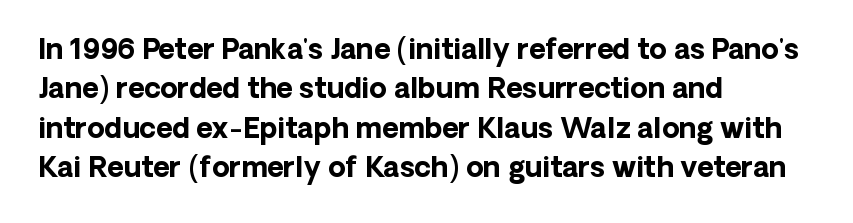
{"serif": "no", "italic": "no", "bold": "yes", "weight": "bold", "width": "normal", "stroke_contrast": "low", "x_height": "medium", "monospaced": "no", "underline": "no", "align": "left", "line_spacing": "normal", "line_spacing_ratio": 1.41, "letter_spacing": "normal", "letter_spacing_em": 0.0, "glyph_px": 28}
